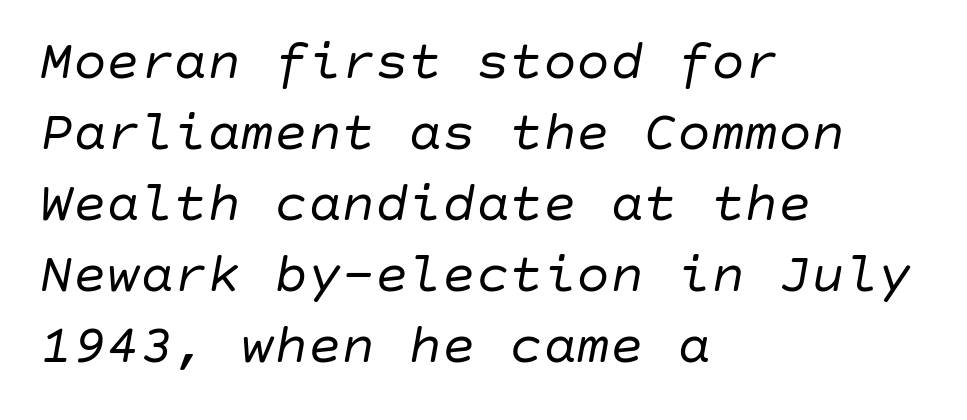
The strip under each line holds only bare page. Leftover space on each line is placed entirely after the last word. Is there much room between lines? A standard amount, neither cramped nor airy. Does extra space separate the letters? No, they use regular spacing.
